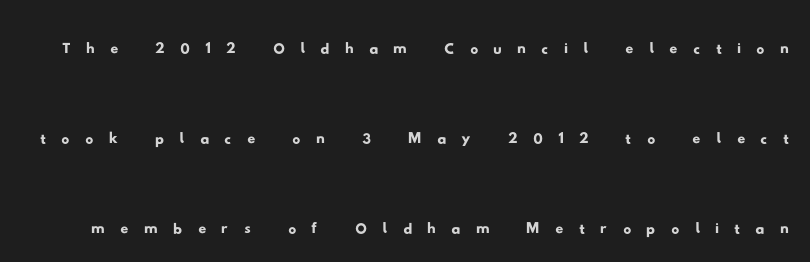
{"serif": "no", "width": "wide", "stroke_contrast": "low", "x_height": "small", "monospaced": "no", "underline": "no", "line_spacing": "loose", "line_spacing_ratio": 2.25, "letter_spacing": "wide", "letter_spacing_em": 0.38, "glyph_px": 40}
